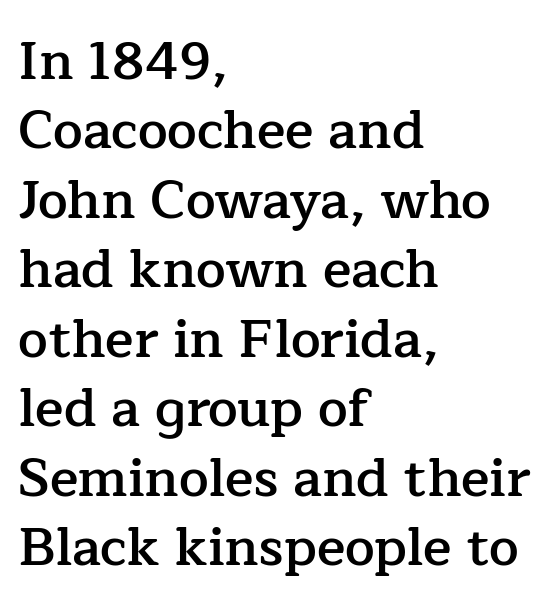
{"serif": "yes", "italic": "no", "bold": "semi", "weight": "semibold", "width": "normal", "stroke_contrast": "low", "x_height": "medium", "monospaced": "no", "underline": "no", "align": "left", "line_spacing": "normal", "line_spacing_ratio": 1.31, "letter_spacing": "normal", "letter_spacing_em": 0.0, "glyph_px": 53}
